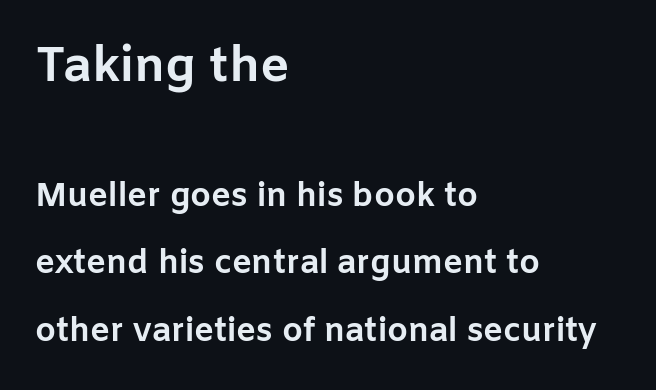
Q: Is the text bold? A: Yes.
Q: Is the text italic (slanted)? A: No, it is upright.
Q: Is the typeface a serif or a sans-serif typeface? A: Sans-serif.
Q: Is the text underlined? A: No.
Q: How is the paragraph aligned? A: Left-aligned.
Q: Is the spacing between letters normal or unusually wide? A: Normal.
Q: Is the spacing between lines tight, normal or loose? A: Loose.
Q: Which block of text is set in a larger size, the first (top) or the second (bottom)? A: The first (top) one.
Q: Width (condensed, normal, or wide)? A: Normal.
Q: Stroke contrast? A: Low.
Q: x-height? A: Medium.
Q: Monospaced? A: No.
